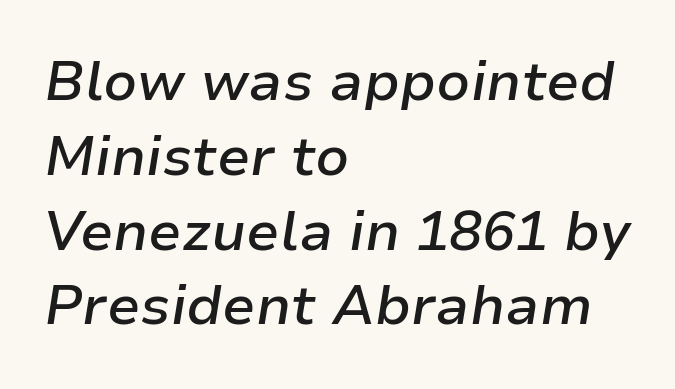
A typesetter would call this zero additional tracking. The specimen reads as italic at a glance. Layout note: lines flush left. The characters look somewhat weighty, a semibold short of true bold. The vertical gap from one line to the next is medium.
